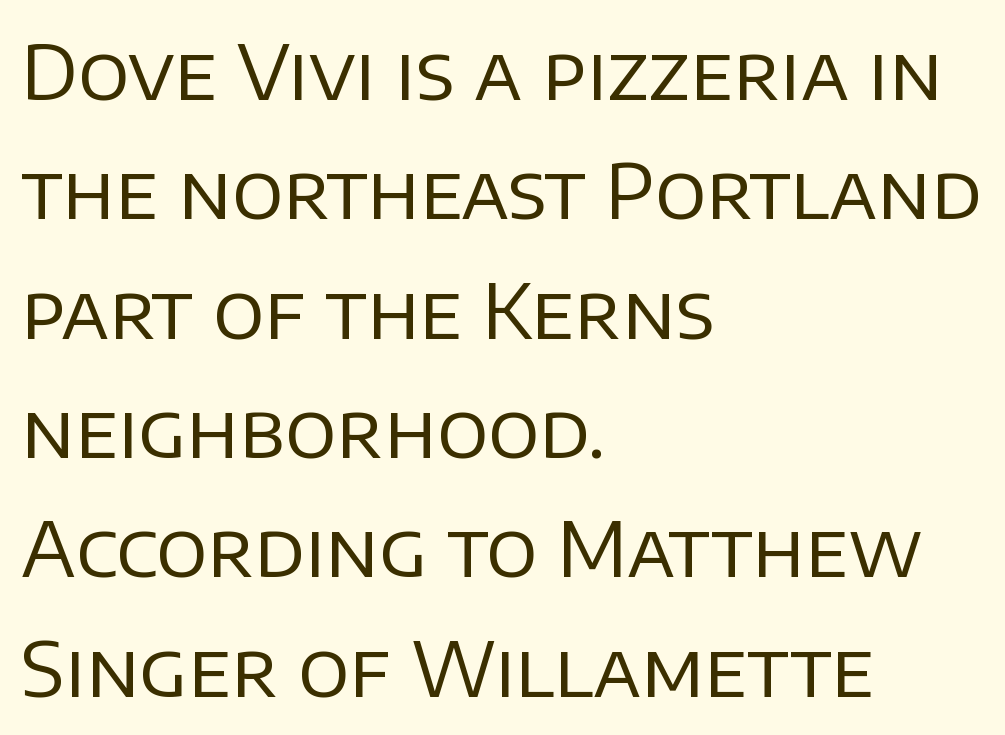
The image shows 76 px regular-weight sans-serif type, upright; set left-aligned, normal line spacing (1.57x), normal letter spacing, not underlined; low stroke contrast and a large x-height.
